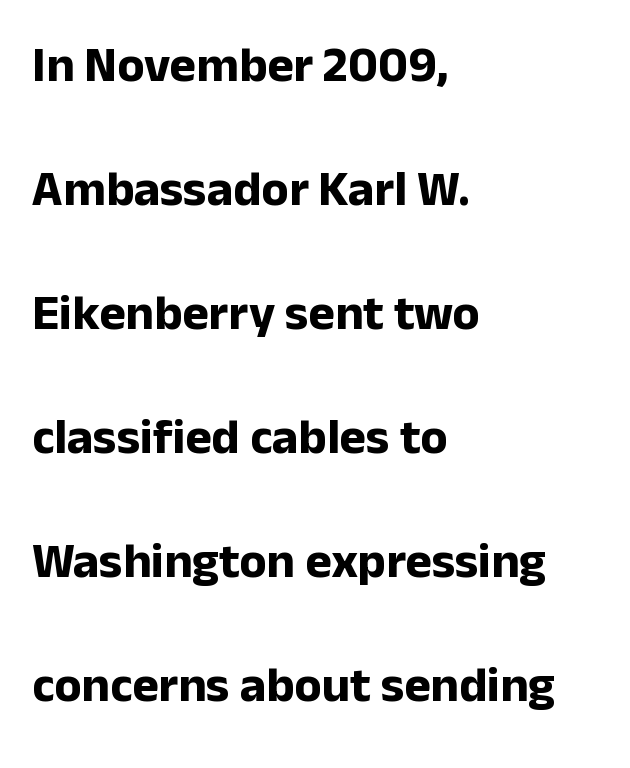
Q: Is the text bold? A: Yes.
Q: Is the text italic (slanted)? A: No, it is upright.
Q: Is the typeface a serif or a sans-serif typeface? A: Sans-serif.
Q: Is the text underlined? A: No.
Q: How is the paragraph aligned? A: Left-aligned.
Q: Is the spacing between letters normal or unusually wide? A: Normal.
Q: Is the spacing between lines tight, normal or loose? A: Loose.
Q: Width (condensed, normal, or wide)? A: Normal.
Q: Stroke contrast? A: Low.
Q: x-height? A: Medium.
Q: Monospaced? A: No.
